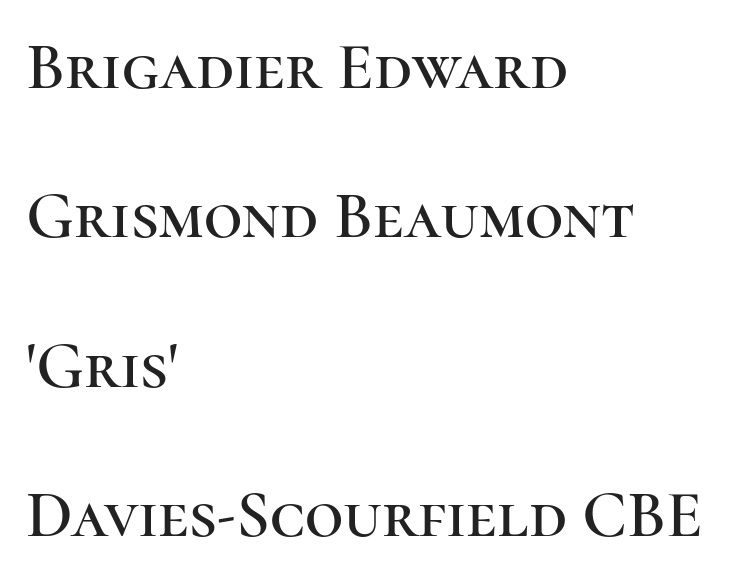
Q: Is the text italic (slanted)? A: No, it is upright.
Q: Is the typeface a serif or a sans-serif typeface? A: Serif.
Q: Is the text underlined? A: No.
Q: How is the paragraph aligned? A: Left-aligned.
Q: Is the spacing between letters normal or unusually wide? A: Normal.
Q: Is the spacing between lines tight, normal or loose? A: Loose.
Q: Width (condensed, normal, or wide)? A: Normal.
Q: Stroke contrast? A: High.
Q: x-height? A: Medium.
Q: Monospaced? A: No.
